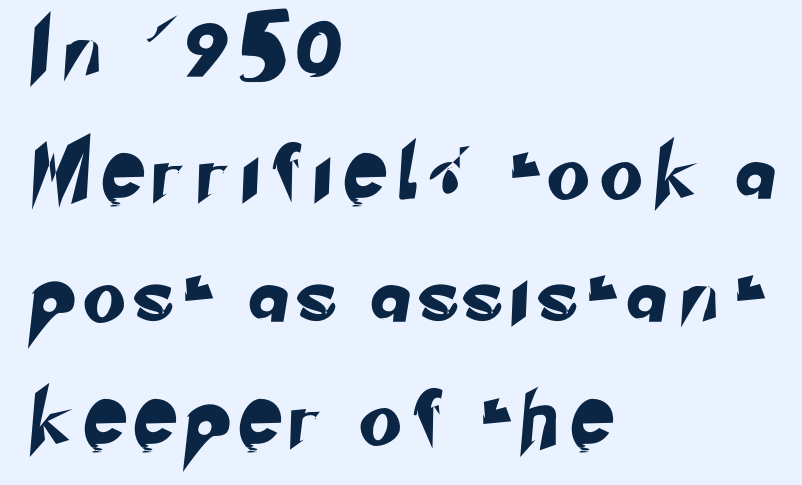
The image shows 53 px sans-serif type; set left-aligned, loose line spacing (2.32x), unusually wide letter spacing (+0.35 em), not underlined; low stroke contrast and a small x-height.
